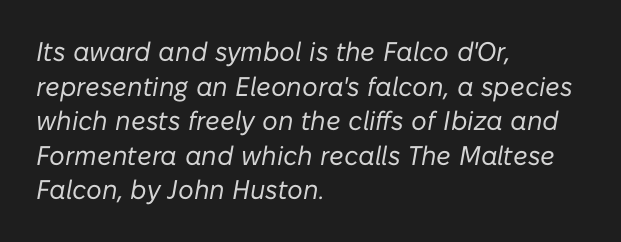
The image shows 27 px text type, italic (leaning right); set left-aligned, normal line spacing (1.28x), normal letter spacing, not underlined.
